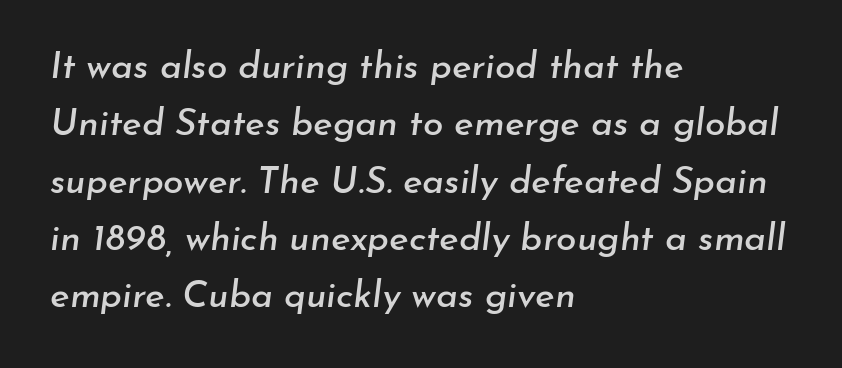
{"italic": "yes", "lean": "right", "slant_degrees": 7, "width": "normal", "stroke_contrast": "low", "x_height": "small", "monospaced": "no", "underline": "no", "align": "left", "line_spacing": "normal", "line_spacing_ratio": 1.55, "letter_spacing": "normal", "letter_spacing_em": 0.0, "glyph_px": 37}
